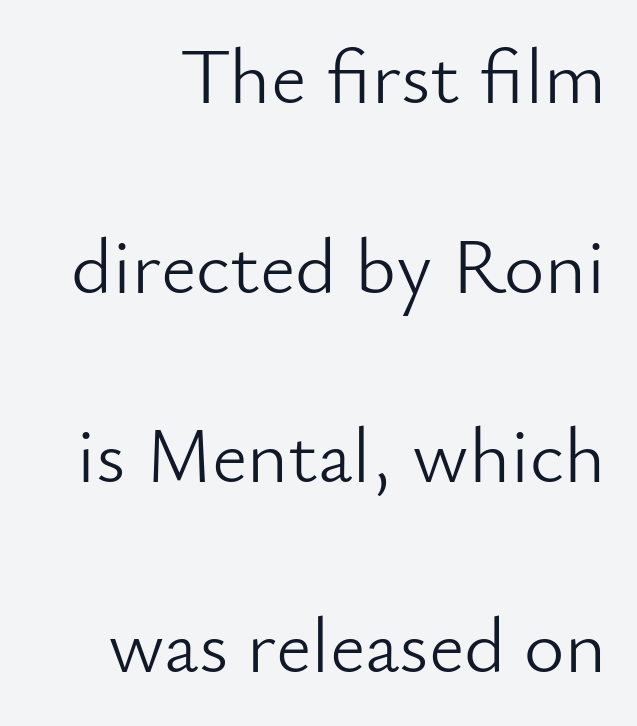
{"serif": "no", "italic": "no", "bold": "no", "weight": "light", "width": "normal", "stroke_contrast": "low", "x_height": "small", "monospaced": "no", "underline": "no", "line_spacing": "loose", "line_spacing_ratio": 2.43, "letter_spacing": "normal", "letter_spacing_em": 0.0, "glyph_px": 78}
